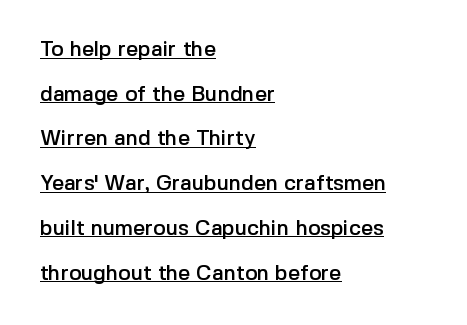
The lines are spread far apart with generous leading. Students, note that the glyphs here touch the page at normal intervals. Check the space under the baseline: a stroke is drawn there. The rendering anchors every line to the left-hand side. The lettering stays uniformly vertical, giving the passage a roman look.
